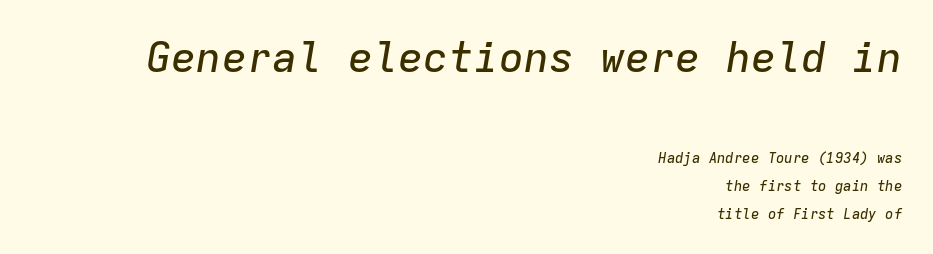
Compared with a flush-left layout, this one pins lines to the opposite, right side. Spacing verdict: monospaced, one width for all characters. Slant detected: the letters are inclined. The passage shown stacks its lines with a broad gap.
